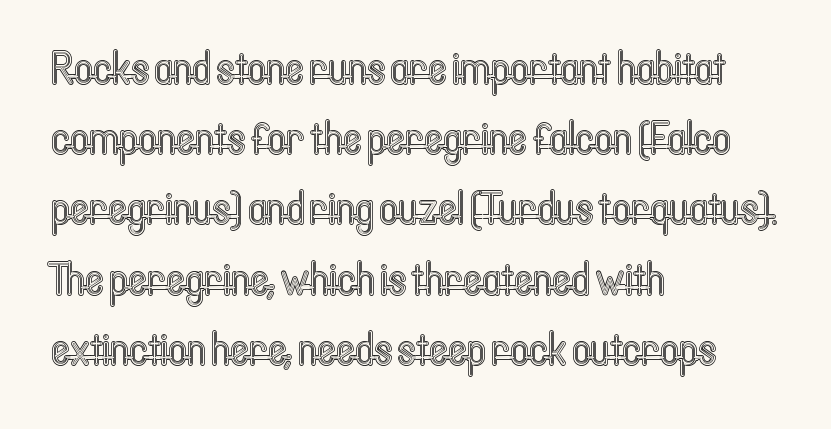
{"italic": "no", "width": "condensed", "x_height": "medium", "monospaced": "no", "underline": "no", "align": "left", "line_spacing": "normal", "line_spacing_ratio": 1.56, "letter_spacing": "normal", "letter_spacing_em": 0.0, "glyph_px": 45}
